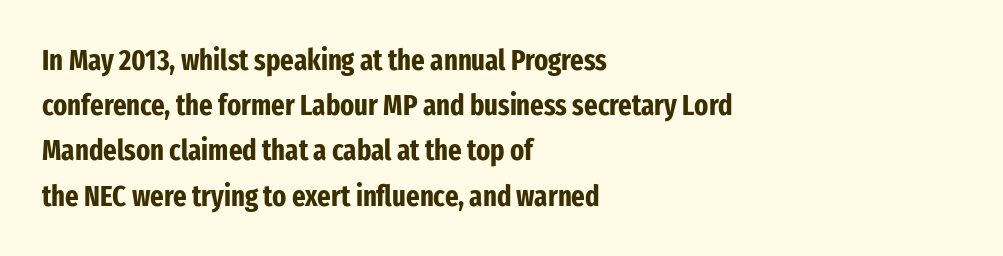
{"serif": "no", "italic": "no", "bold": "yes", "weight": "bold", "width": "condensed", "stroke_contrast": "low", "x_height": "medium", "monospaced": "no", "underline": "no", "align": "left", "line_spacing": "normal", "line_spacing_ratio": 1.56, "letter_spacing": "normal", "letter_spacing_em": 0.0, "glyph_px": 29}
